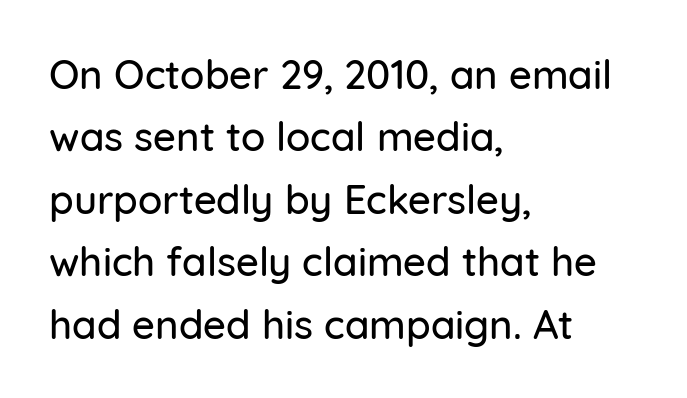
The image shows 40 px sans-serif type, upright; set left-aligned, normal line spacing (1.56x), normal letter spacing, not underlined; low stroke contrast and a medium x-height.
